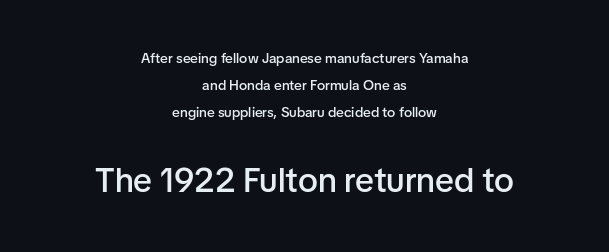
Q: Is the text bold? A: Semi-bold.
Q: Is the text italic (slanted)? A: No, it is upright.
Q: Is the typeface a serif or a sans-serif typeface? A: Sans-serif.
Q: Is the text underlined? A: No.
Q: How is the paragraph aligned? A: Centered.
Q: Is the spacing between letters normal or unusually wide? A: Normal.
Q: Is the spacing between lines tight, normal or loose? A: Loose.
Q: Which block of text is set in a larger size, the first (top) or the second (bottom)? A: The second (bottom) one.
Q: Width (condensed, normal, or wide)? A: Normal.
Q: Stroke contrast? A: Low.
Q: x-height? A: Medium.
Q: Monospaced? A: No.
